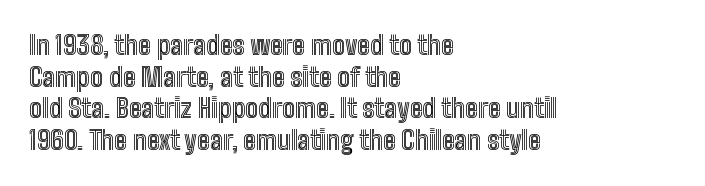
{"italic": "no", "underline": "no", "align": "left", "line_spacing_ratio": 1.22, "letter_spacing": "normal", "letter_spacing_em": 0.0, "glyph_px": 26}
